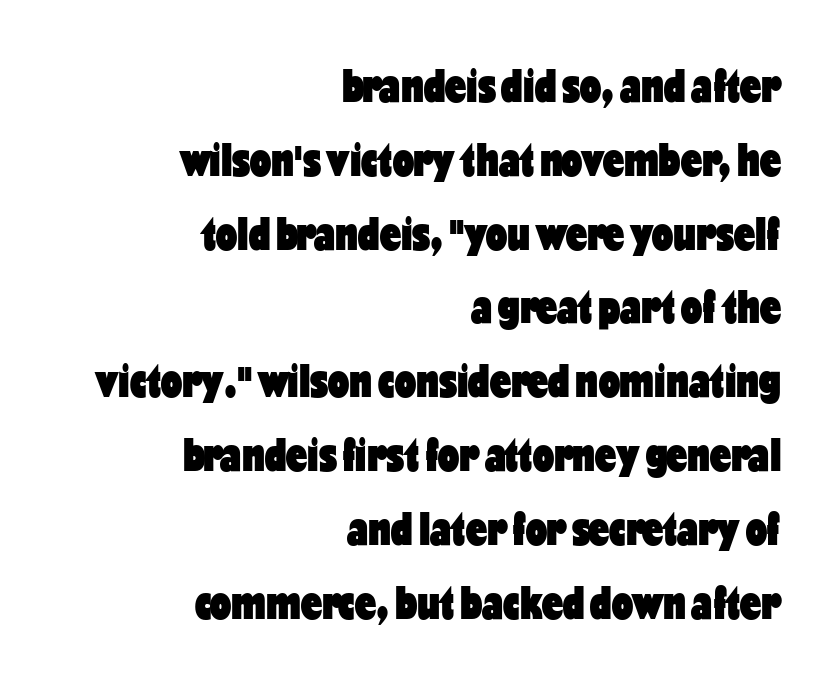
The image shows 47 px heavy, condensed sans-serif type, upright; set right-aligned, normal line spacing (1.57x), normal letter spacing, not underlined; low stroke contrast and a medium x-height.
